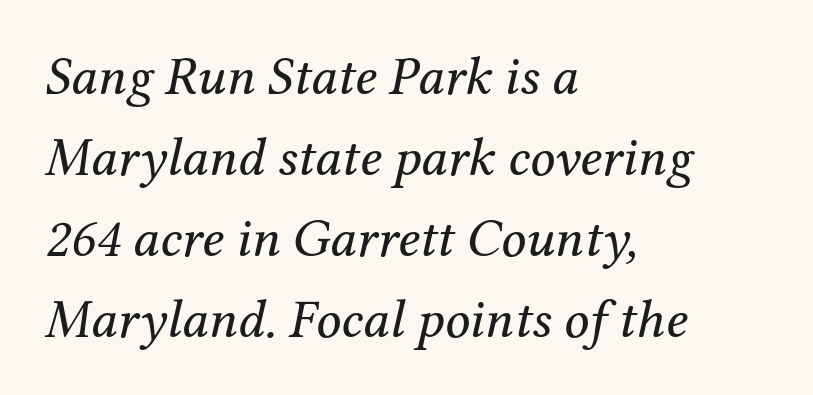
The image shows 55 px regular-weight serif type, italic (leaning right); set left-aligned, normal line spacing (1.47x), normal letter spacing, not underlined; medium stroke contrast and a medium x-height.
